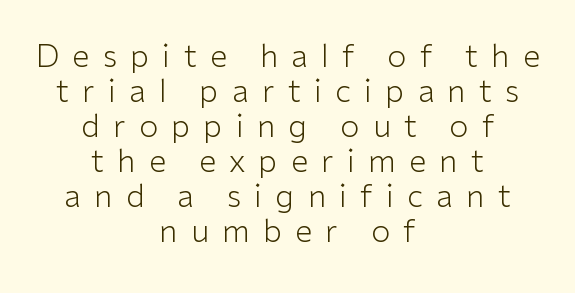
{"serif": "no", "italic": "no", "bold": "no", "weight": "light", "width": "normal", "stroke_contrast": "low", "x_height": "medium", "monospaced": "no", "underline": "no", "align": "center", "line_spacing": "tight", "line_spacing_ratio": 1.13, "letter_spacing": "wide", "letter_spacing_em": 0.43, "glyph_px": 31}
